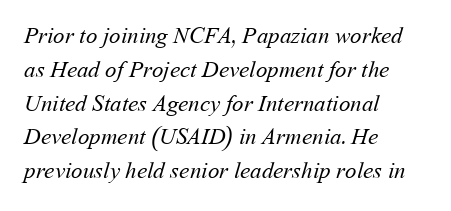
The zone under the glyphs is completely vacant. These lines keep a tight, regular rhythm from letter to letter. The cut favours lightness, reaching ordinary text weight at its darkest. These lines stack with their left ends in a neat column.
